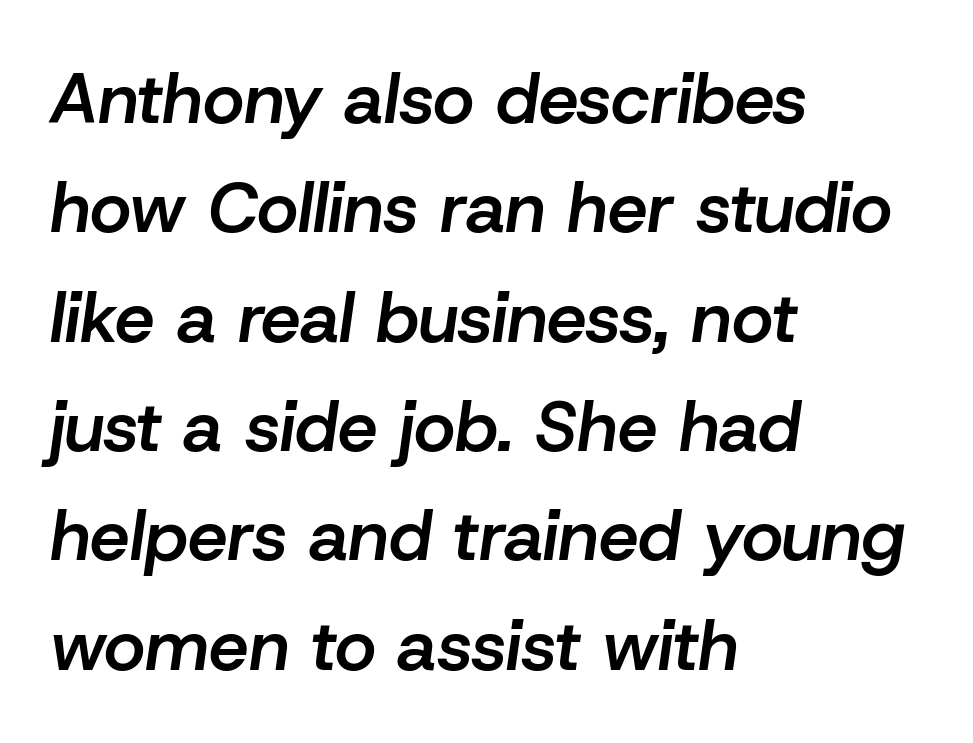
The image shows 71 px semibold type, italic (leaning right); set left-aligned, normal line spacing (1.54x), normal letter spacing, not underlined; low stroke contrast and a medium x-height.
